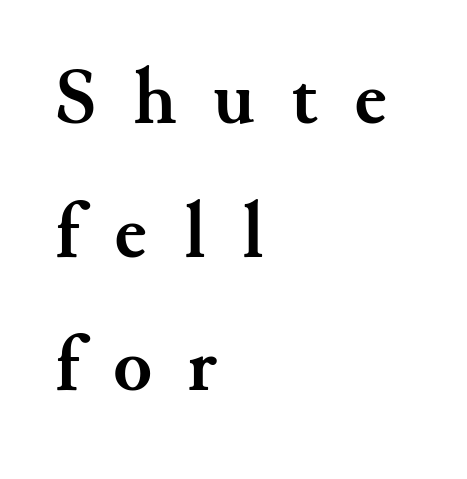
Q: Is the text bold? A: Yes.
Q: Is the text italic (slanted)? A: No, it is upright.
Q: Is the typeface a serif or a sans-serif typeface? A: Serif.
Q: Is the text underlined? A: No.
Q: How is the paragraph aligned? A: Left-aligned.
Q: Is the spacing between letters normal or unusually wide? A: Unusually wide.
Q: Is the spacing between lines tight, normal or loose? A: Normal.
Q: Width (condensed, normal, or wide)? A: Normal.
Q: Stroke contrast? A: Medium.
Q: x-height? A: Small.
Q: Monospaced? A: No.
